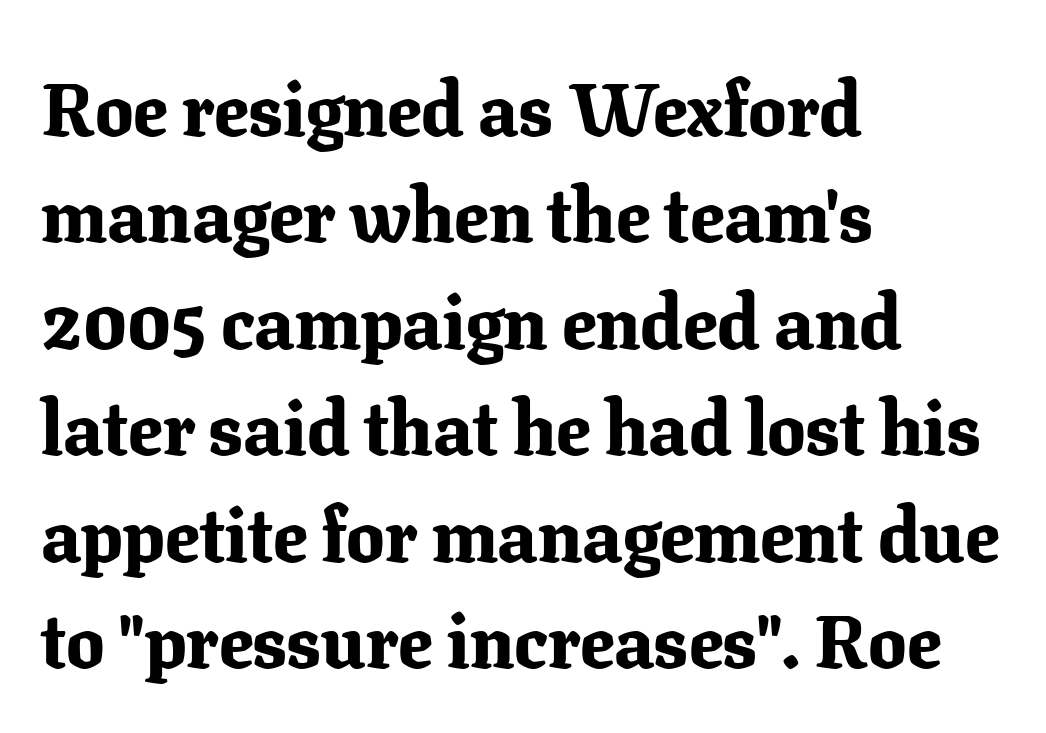
{"serif": "yes", "italic": "no", "bold": "yes", "weight": "bold", "width": "normal", "stroke_contrast": "low", "x_height": "medium", "monospaced": "no", "underline": "no", "align": "left", "line_spacing": "normal", "line_spacing_ratio": 1.4, "letter_spacing": "normal", "letter_spacing_em": 0.0, "glyph_px": 76}
